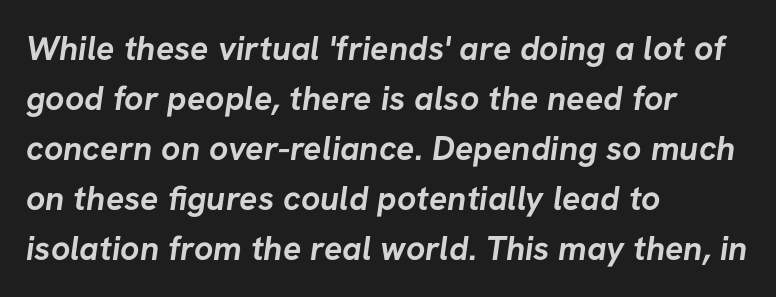
{"serif": "no", "bold": "yes", "weight": "semibold", "width": "normal", "stroke_contrast": "low", "x_height": "medium", "monospaced": "no", "underline": "no", "align": "left", "line_spacing": "normal", "line_spacing_ratio": 1.47, "letter_spacing": "normal", "letter_spacing_em": 0.0, "glyph_px": 34}
